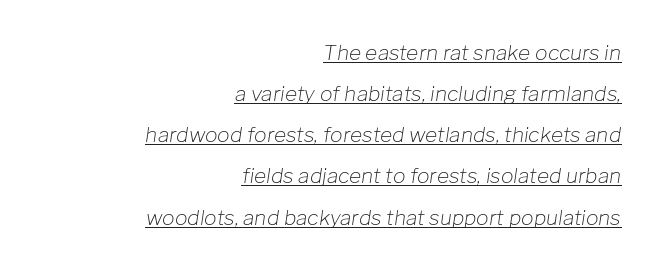
{"italic": "yes", "lean": "right", "slant_degrees": 8, "bold": "no", "underline": "yes", "align": "right", "line_spacing": "loose", "line_spacing_ratio": 1.96, "letter_spacing": "normal", "letter_spacing_em": 0.0, "glyph_px": 21}
